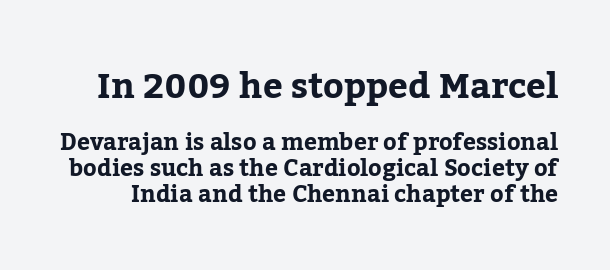
Anything drawn beneath the words? Only blank space. The passage shown has conventional tracking throughout. A student would notice the top passage is typeset larger than what follows. Do the letters lean? They stand straight. This is serif lettering, the kind often seen in printed books. Rows of type sit shoulder to shoulder in the vertical direction.
